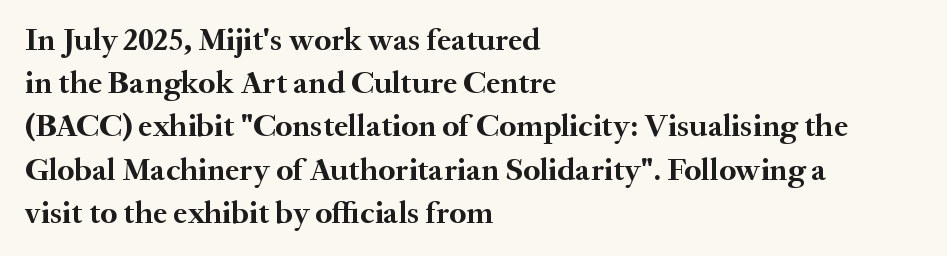
The face used here is proportionally spaced, like ordinary book or web type. The sample has been set heavy, in full bold. A clean baseline with only descenders dipping below it. The lines in this sample share a left origin and differ only in where they stop. Rows of type keep a routine distance in the vertical direction.
